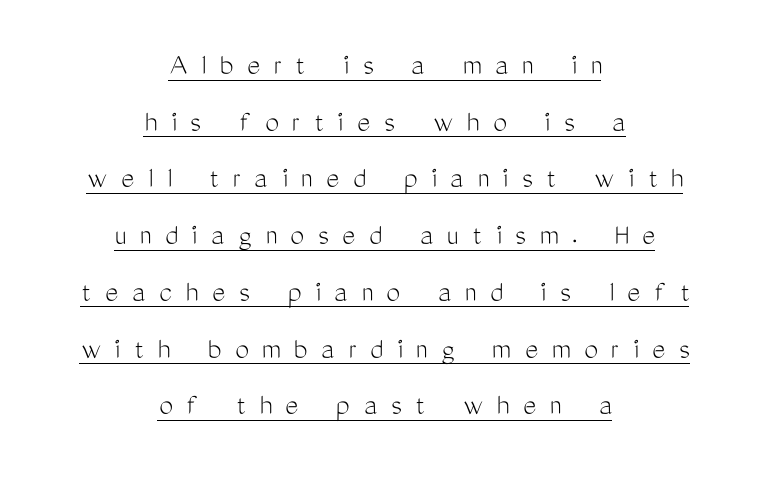
The image shows 31 px light, condensed sans-serif type, upright; set centered, line spacing 1.83x, unusually wide letter spacing (+0.44 em), underlined; medium stroke contrast and a medium x-height.
